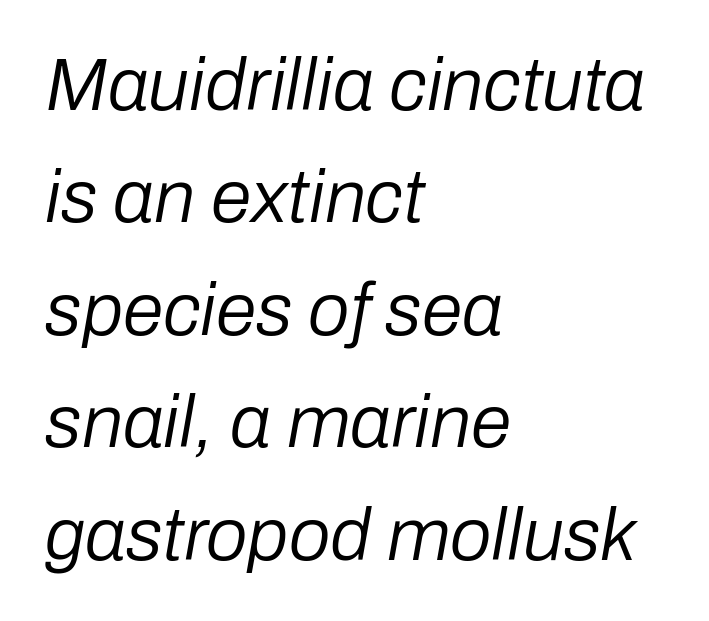
{"italic": "yes", "lean": "right", "slant_degrees": 10, "bold": "no", "weight": "regular", "width": "normal", "stroke_contrast": "low", "x_height": "medium", "monospaced": "no", "underline": "no", "align": "left", "line_spacing": "normal", "line_spacing_ratio": 1.52, "letter_spacing": "normal", "letter_spacing_em": 0.0, "glyph_px": 74}
